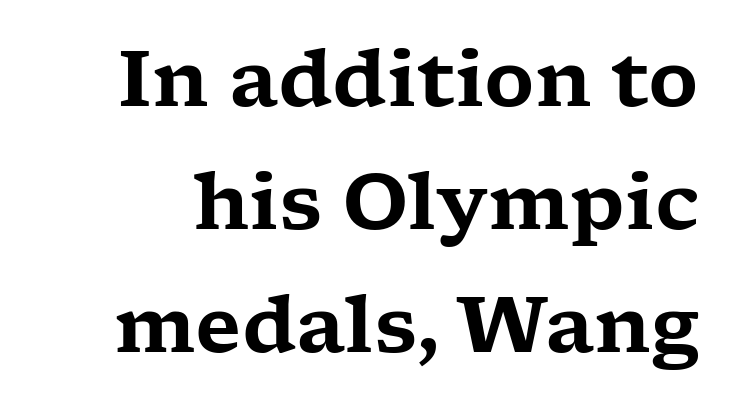
{"serif": "yes", "italic": "no", "width": "wide", "stroke_contrast": "low", "x_height": "medium", "monospaced": "no", "underline": "no", "line_spacing": "normal", "line_spacing_ratio": 1.6, "letter_spacing": "normal", "letter_spacing_em": 0.0, "glyph_px": 77}
